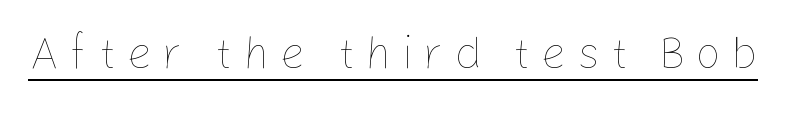
Q: Is the text bold? A: No.
Q: Is the text italic (slanted)? A: No, it is upright.
Q: Is the text underlined? A: Yes.
Q: Is the spacing between letters normal or unusually wide? A: Unusually wide.
Q: Width (condensed, normal, or wide)? A: Normal.
Q: Stroke contrast? A: Low.
Q: x-height? A: Medium.
Q: Monospaced? A: No.
